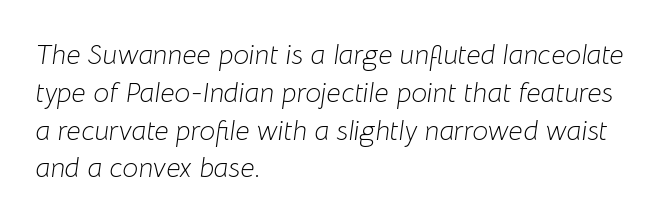
These lines were composed using italics. The line-height multiplier appears to be the usual default. Has an underline been added? It has not. Note the varied advance widths — an 'i' is clearly narrower than an 'm'. Nothing unusual about the tracking: characters are spaced as the font intends.
